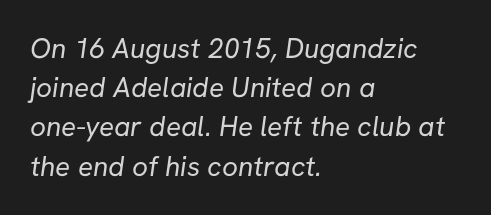
{"serif": "no", "bold": "no", "weight": "regular", "width": "normal", "stroke_contrast": "low", "x_height": "medium", "monospaced": "no", "underline": "no", "align": "left", "line_spacing": "normal", "line_spacing_ratio": 1.4, "letter_spacing": "normal", "letter_spacing_em": 0.0, "glyph_px": 28}
